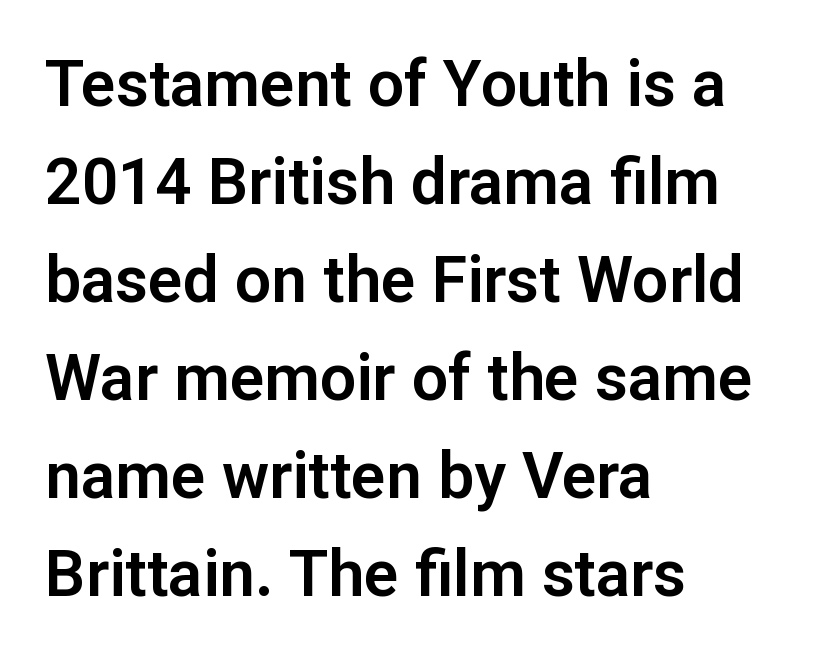
The image shows 64 px sans-serif type, upright; set left-aligned, normal line spacing (1.53x), normal letter spacing, not underlined; low stroke contrast and a medium x-height.
